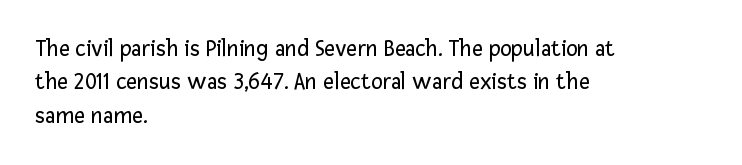
{"italic": "no", "bold": "no", "underline": "no", "align": "left", "line_spacing": "normal", "line_spacing_ratio": 1.39, "letter_spacing": "normal", "letter_spacing_em": 0.0, "glyph_px": 24}
